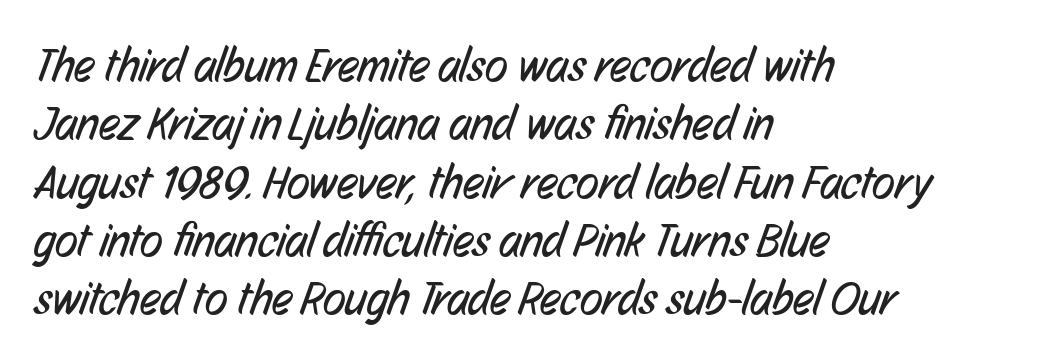
The image shows 47 px regular-weight, condensed sans-serif type; set left-aligned, line spacing 1.24x, normal letter spacing, not underlined; low stroke contrast and a medium x-height.
